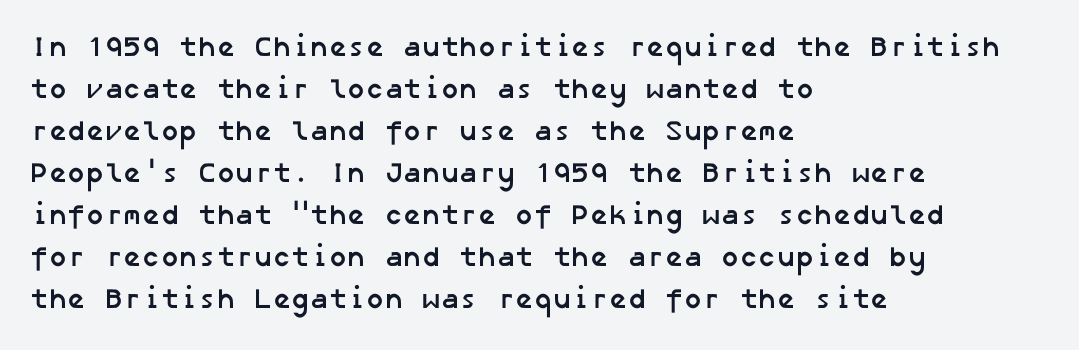
The image shows 28 px semibold sans-serif type; set left-aligned, normal line spacing (1.5x), normal letter spacing, not underlined; low stroke contrast and a medium x-height.
